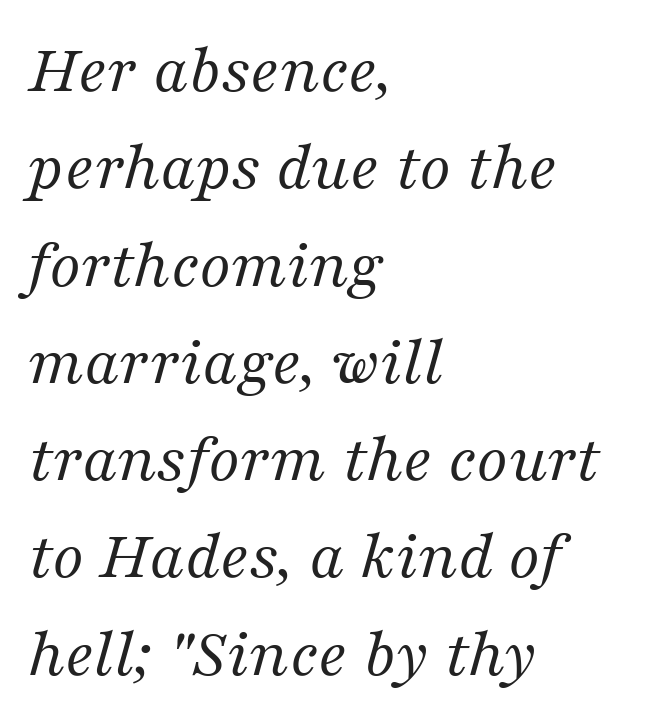
Q: Is the text bold? A: No.
Q: Is the text italic (slanted)? A: Yes, it leans right by about 16 degrees.
Q: Is the typeface a serif or a sans-serif typeface? A: Serif.
Q: Is the text underlined? A: No.
Q: How is the paragraph aligned? A: Left-aligned.
Q: Is the spacing between letters normal or unusually wide? A: Normal.
Q: Is the spacing between lines tight, normal or loose? A: Normal.
Q: Width (condensed, normal, or wide)? A: Normal.
Q: Stroke contrast? A: Medium.
Q: x-height? A: Medium.
Q: Monospaced? A: No.
